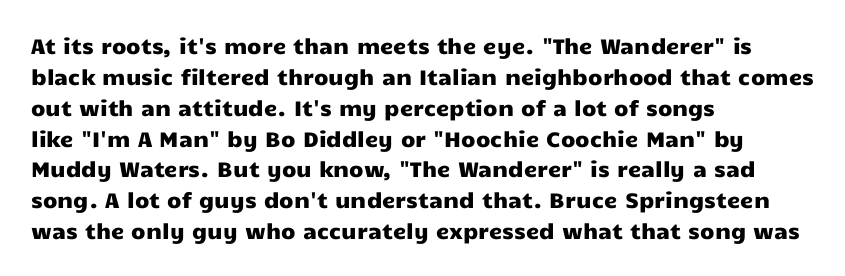
Q: Is the text italic (slanted)? A: No, it is upright.
Q: Is the text underlined? A: No.
Q: How is the paragraph aligned? A: Left-aligned.
Q: Is the spacing between letters normal or unusually wide? A: Normal.
Q: Is the spacing between lines tight, normal or loose? A: Normal.
